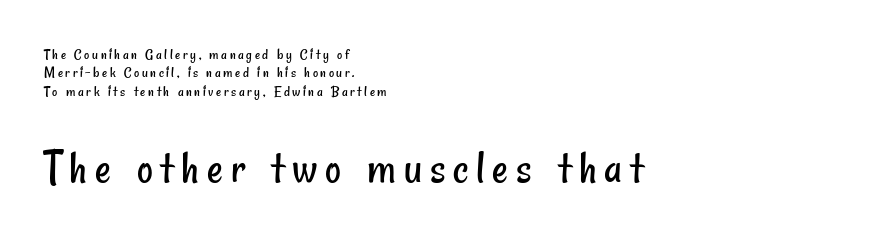
Q: Is the text bold? A: No.
Q: Is the typeface a serif or a sans-serif typeface? A: Sans-serif.
Q: Is the text underlined? A: No.
Q: How is the paragraph aligned? A: Left-aligned.
Q: Is the spacing between lines tight, normal or loose? A: Tight.
Q: Which block of text is set in a larger size, the first (top) or the second (bottom)? A: The second (bottom) one.
Q: Width (condensed, normal, or wide)? A: Condensed.
Q: Stroke contrast? A: Low.
Q: x-height? A: Small.
Q: Monospaced? A: No.
